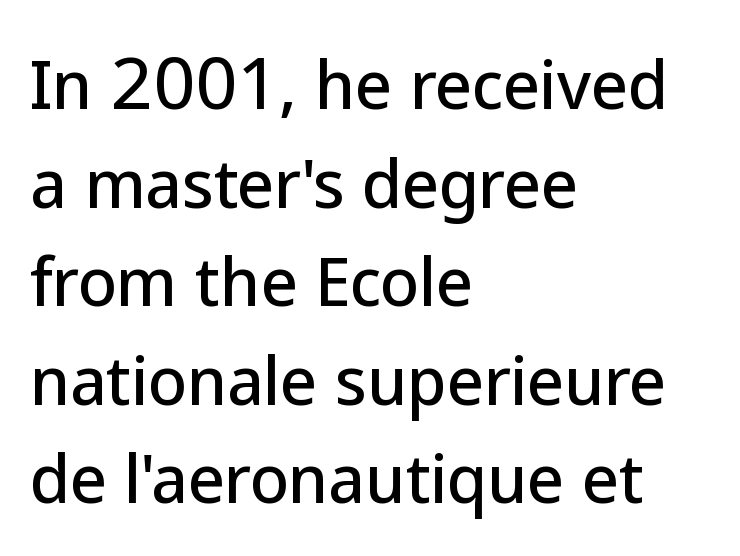
Underline: absent. Posture: straight, roman, zero tilt. Rows of type keep a routine distance in the vertical direction. Look at the tracking — it's just the regular setting, nothing added. A student would call this left alignment; a typographer would say flush left, rag right.
